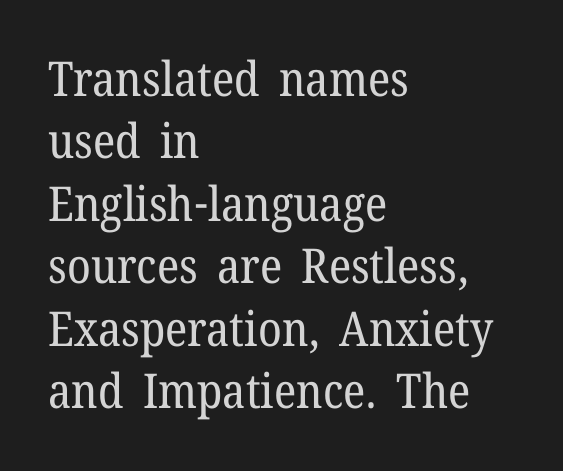
The image shows 48 px regular-weight serif type, upright; set left-aligned, normal line spacing (1.3x), normal letter spacing, not underlined; low stroke contrast and a medium x-height.
